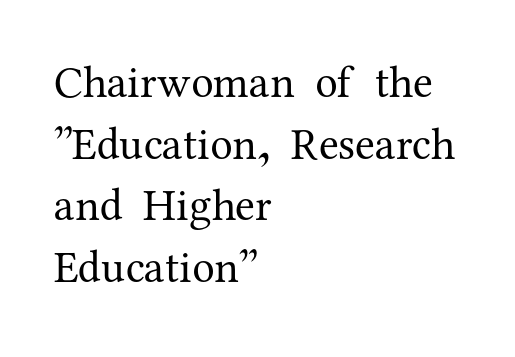
Q: Is the text bold? A: No.
Q: Is the text italic (slanted)? A: No, it is upright.
Q: Is the typeface a serif or a sans-serif typeface? A: Serif.
Q: Is the text underlined? A: No.
Q: How is the paragraph aligned? A: Left-aligned.
Q: Is the spacing between letters normal or unusually wide? A: Normal.
Q: Is the spacing between lines tight, normal or loose? A: Normal.
Q: Width (condensed, normal, or wide)? A: Normal.
Q: Stroke contrast? A: Medium.
Q: x-height? A: Medium.
Q: Monospaced? A: No.
